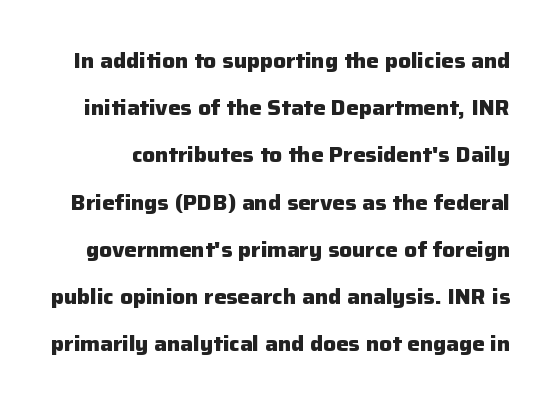
Standard letterfit; no display-style spreading of the glyphs. Type without underlining. This is roman type, the default non-slanted kind. Pretty heavy lettering here — definitely bold.
